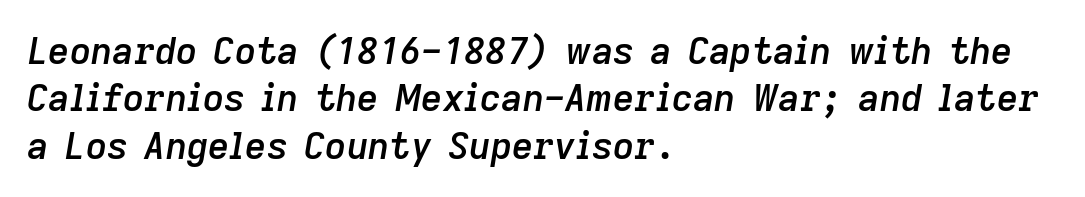
Notice how the stems are inclined rather than vertical — that's the hallmark of italics. Emphasis by weight is partial: semibold. Typeset ragged right — the left edge is the straight one. Underlining? Definitely not there.
